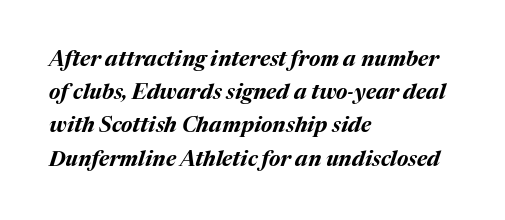
Q: Is the text bold? A: Yes.
Q: Is the text italic (slanted)? A: Yes, it leans right by about 17 degrees.
Q: Is the text underlined? A: No.
Q: How is the paragraph aligned? A: Left-aligned.
Q: Is the spacing between letters normal or unusually wide? A: Normal.
Q: Is the spacing between lines tight, normal or loose? A: Normal.
